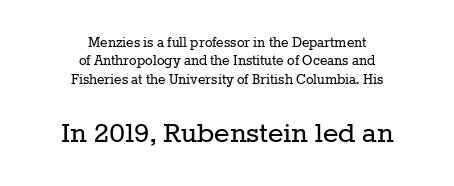
Think of a printed novel: that variable character pitch is what you see here. Caption: face not bold, strokes unweighted. The whitespace from short lines is split evenly between both sides. Ordinary non-slanted type is in use.
